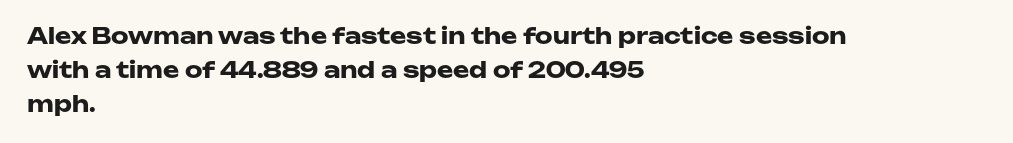
Q: Is the text bold? A: Yes.
Q: Is the text italic (slanted)? A: No, it is upright.
Q: Is the text underlined? A: No.
Q: How is the paragraph aligned? A: Left-aligned.
Q: Is the spacing between letters normal or unusually wide? A: Normal.
Q: Is the spacing between lines tight, normal or loose? A: Normal.
